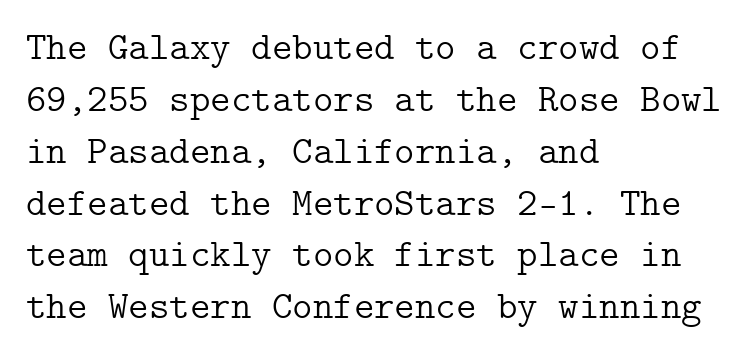
Q: Is the text bold? A: No.
Q: Is the text italic (slanted)? A: No, it is upright.
Q: Is the typeface a serif or a sans-serif typeface? A: Serif.
Q: Is the text underlined? A: No.
Q: How is the paragraph aligned? A: Left-aligned.
Q: Is the spacing between letters normal or unusually wide? A: Normal.
Q: Is the spacing between lines tight, normal or loose? A: Normal.
Q: Width (condensed, normal, or wide)? A: Normal.
Q: Stroke contrast? A: Low.
Q: x-height? A: Medium.
